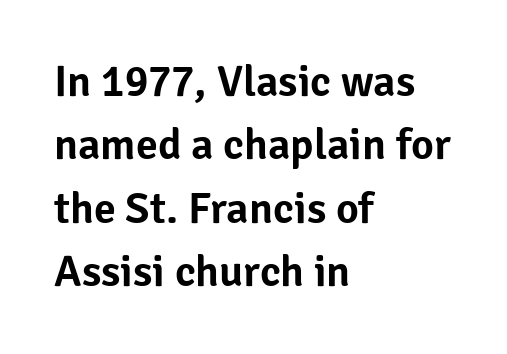
Q: Is the text italic (slanted)? A: No, it is upright.
Q: Is the typeface a serif or a sans-serif typeface? A: Sans-serif.
Q: Is the text underlined? A: No.
Q: How is the paragraph aligned? A: Left-aligned.
Q: Is the spacing between letters normal or unusually wide? A: Normal.
Q: Is the spacing between lines tight, normal or loose? A: Normal.
Q: Width (condensed, normal, or wide)? A: Normal.
Q: Stroke contrast? A: Low.
Q: x-height? A: Medium.
Q: Monospaced? A: No.
